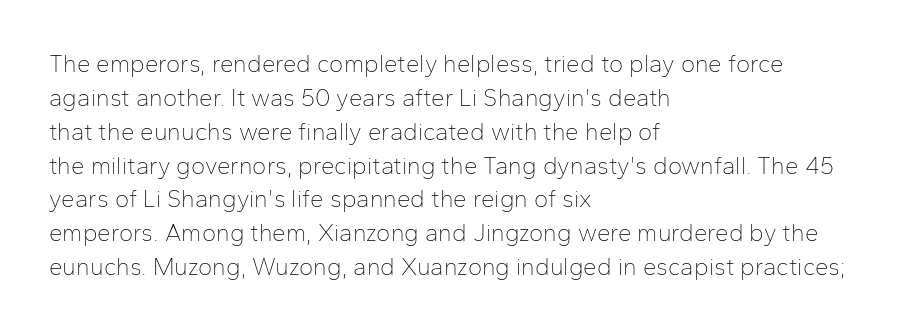
The image shows 24 px text type, upright; set left-aligned, normal line spacing (1.41x), normal letter spacing, not underlined.
